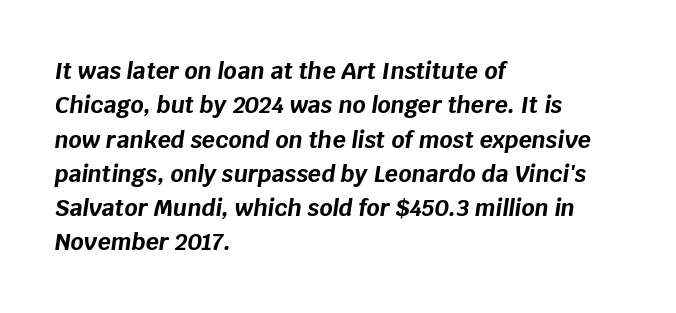
Clear beneath every line of the passage. The designer left line spacing at the default. Tracking here is standard; glyphs follow each other at the usual distance. On the weight axis this lands at bold, roughly 700. Caption: multi-line text, flush left, ragged right.
